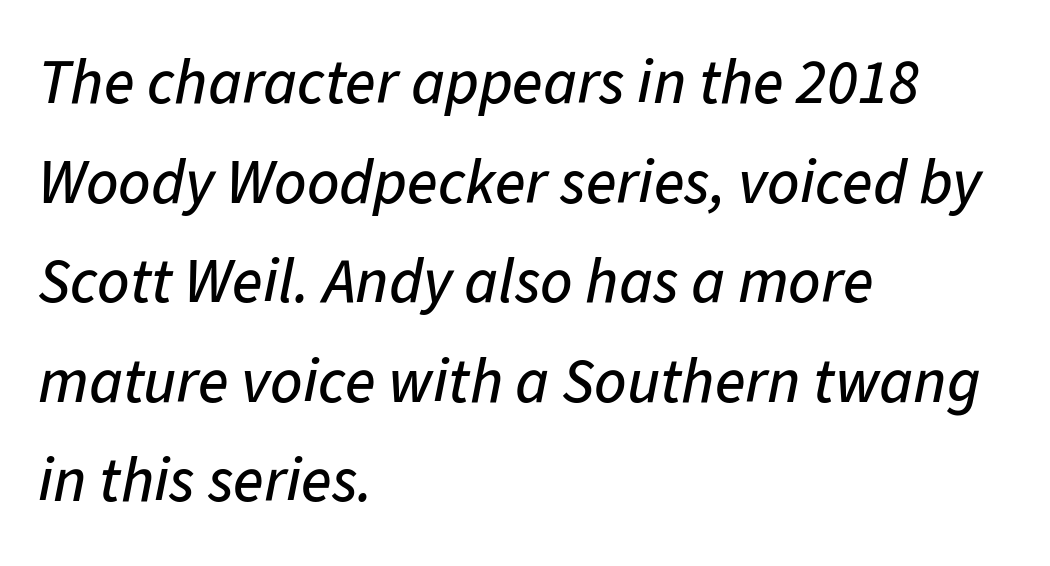
The image shows 63 px text type, italic (leaning right); set left-aligned, normal line spacing (1.58x), normal letter spacing, not underlined; low stroke contrast and a medium x-height.
